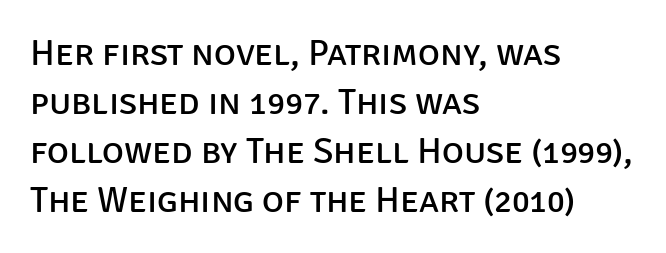
The image shows 37 px regular-weight sans-serif type, upright; set left-aligned, normal line spacing (1.32x), normal letter spacing, not underlined; low stroke contrast and a large x-height.
